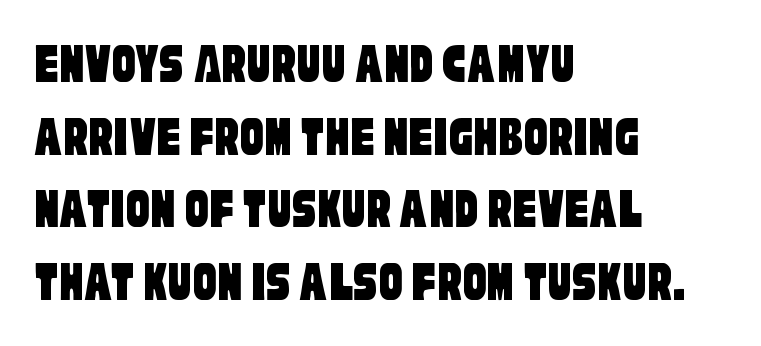
The foot of each line stays bare and open. Think of a printed novel: that variable character pitch is what you see here. Look at the bottom of the vertical strokes: they stop flat, with no serifs. Caption: standard tracking, unaltered.
